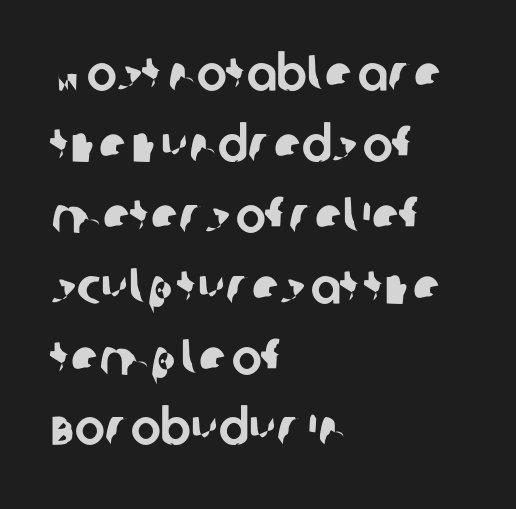
You could not count columns in this text — the font is proportionally spaced. Check under the words: just untouched page. What stands out about the letter spacing? Nothing — it is the standard amount. The rendering shows plain stroke endings on the letterforms — a sans-serif design. The lines are quadded left.
